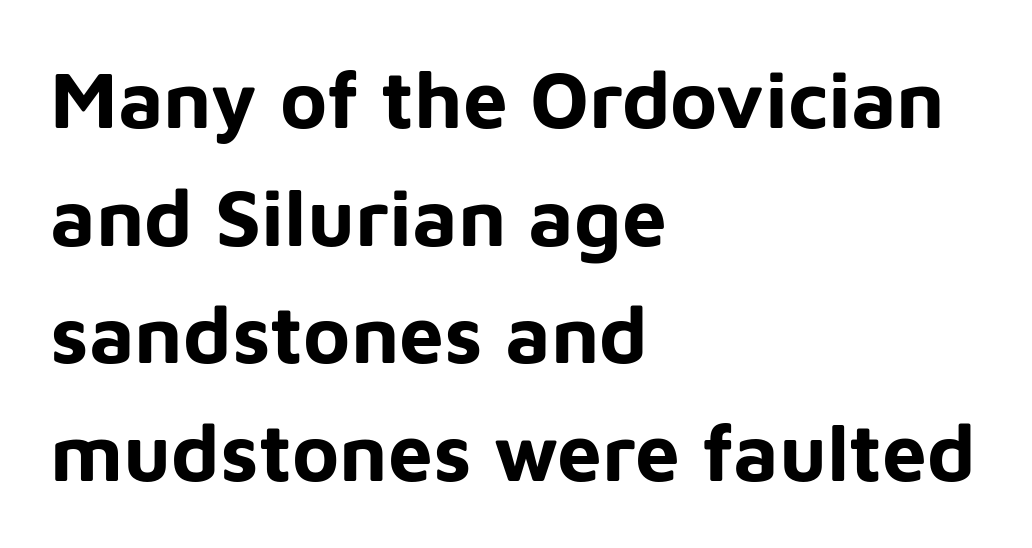
The axis of the letterforms is exactly vertical. Casual observation: everything's shoved over to the left. The passage shown has conventional tracking throughout. On the weight axis this lands at bold, roughly 700. What kind of face is this? One without serifs — a sans. Each row of text sits above clean, open space.
